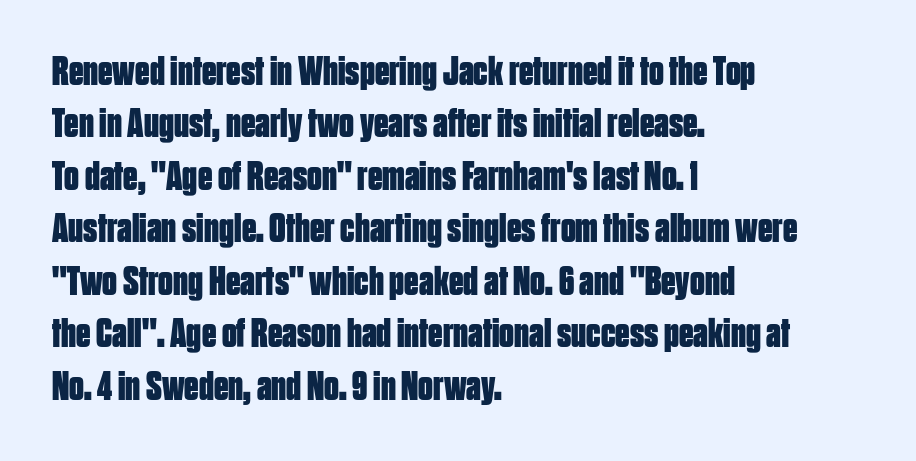
The image shows 41 px bold, condensed sans-serif type, upright; set left-aligned, normal line spacing (1.28x), normal letter spacing, not underlined; low stroke contrast and a large x-height.
